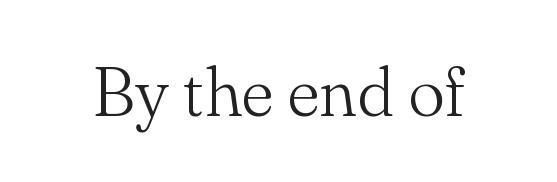
Q: Is the text bold? A: No.
Q: Is the text italic (slanted)? A: No, it is upright.
Q: Is the typeface a serif or a sans-serif typeface? A: Serif.
Q: Is the text underlined? A: No.
Q: Is the spacing between letters normal or unusually wide? A: Normal.
Q: Width (condensed, normal, or wide)? A: Normal.
Q: Stroke contrast? A: Medium.
Q: x-height? A: Small.
Q: Monospaced? A: No.
